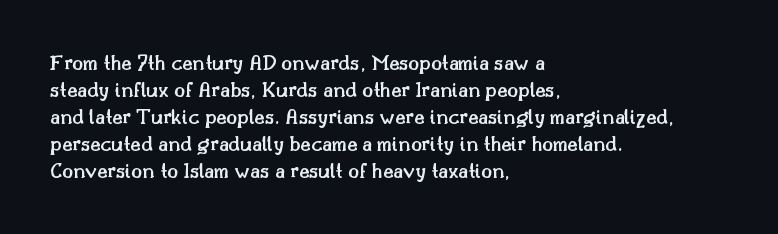
The gap between lines stays unmarked. Casual observation: everything's shoved over to the left. The glyphs have the mass of a demibold cut, below bold. The lettering stays uniformly vertical, giving the passage a roman look. Honestly, the letter spacing is just normal — you wouldn't notice it.
